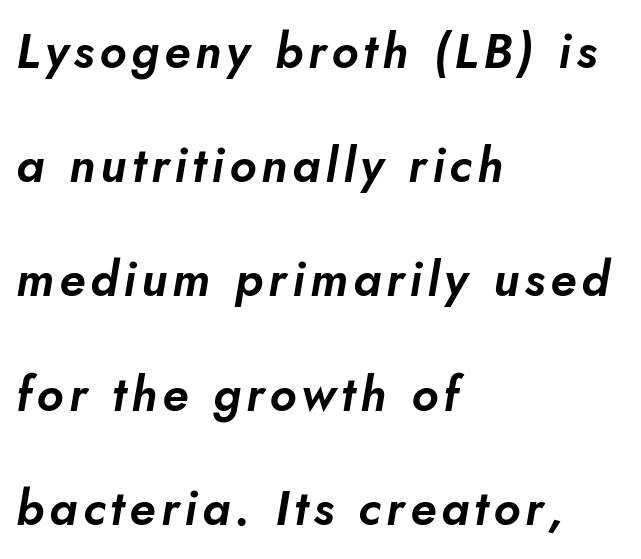
The designer dialed line spacing up above the default. The face used here is proportionally spaced, like ordinary book or web type. The font's italic variant was chosen for this text. This sample is left-justified, so line endings fall wherever the words run out. Letters rest on an invisible, unmarked baseline.
